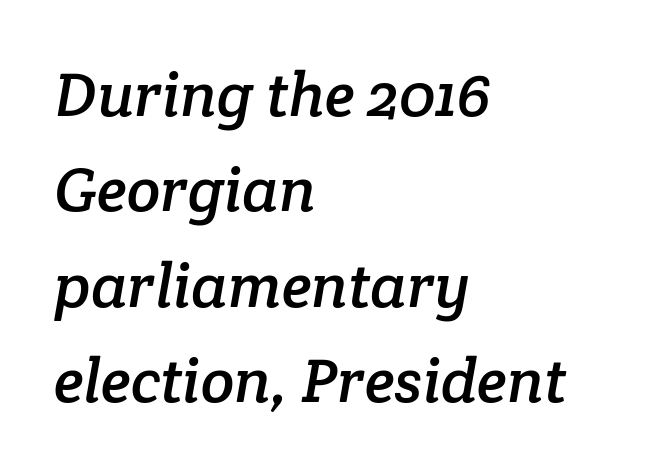
Q: Is the typeface a serif or a sans-serif typeface? A: Serif.
Q: Is the text underlined? A: No.
Q: How is the paragraph aligned? A: Left-aligned.
Q: Is the spacing between letters normal or unusually wide? A: Normal.
Q: Is the spacing between lines tight, normal or loose? A: Normal.
Q: Width (condensed, normal, or wide)? A: Normal.
Q: Stroke contrast? A: Low.
Q: x-height? A: Medium.
Q: Monospaced? A: No.
